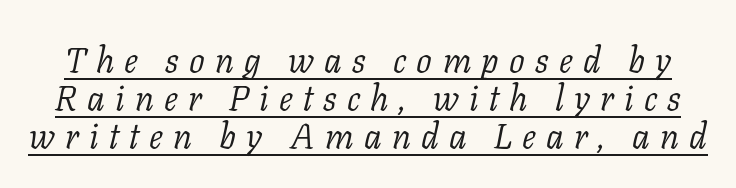
Each letter keeps its own natural width here, so spacing adapts to shape. The line-height multiplier appears low, near solid setting. Looking at the ascenders, they clearly lean. The font is comparable to plain body text, perhaps lighter. The rendered words wear a rule along their underside.
